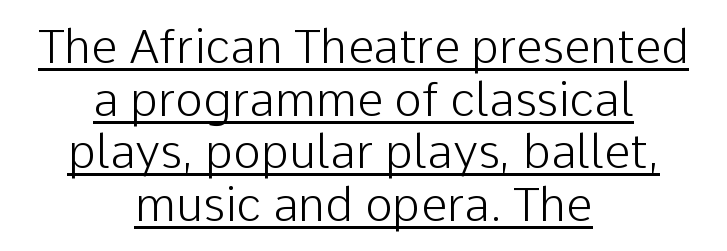
The image shows 47 px light sans-serif type, upright; set centered, tight line spacing (1.12x), normal letter spacing, underlined; low stroke contrast and a medium x-height.
